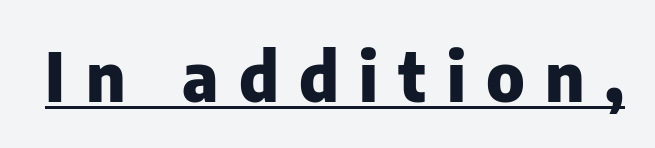
Q: Is the text bold? A: Yes.
Q: Is the text italic (slanted)? A: No, it is upright.
Q: Is the typeface a serif or a sans-serif typeface? A: Sans-serif.
Q: Is the text underlined? A: Yes.
Q: Is the spacing between letters normal or unusually wide? A: Unusually wide.
Q: Width (condensed, normal, or wide)? A: Normal.
Q: Stroke contrast? A: Low.
Q: x-height? A: Medium.
Q: Monospaced? A: No.
